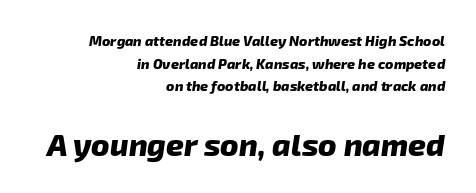
{"serif": "no", "bold": "yes", "weight": "heavy", "width": "normal", "stroke_contrast": "low", "x_height": "medium", "monospaced": "no", "underline": "no", "align": "right", "line_spacing": "normal", "line_spacing_ratio": 1.62, "letter_spacing": "normal", "letter_spacing_em": 0.0, "larger_block": "second", "size_ratio": 2.21, "glyph_px": 31}
